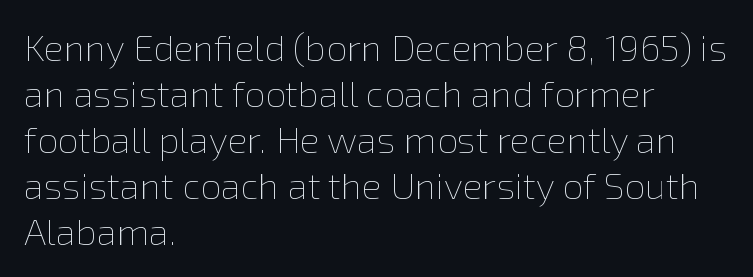
Q: Is the text bold? A: No.
Q: Is the text italic (slanted)? A: No, it is upright.
Q: Is the text underlined? A: No.
Q: How is the paragraph aligned? A: Left-aligned.
Q: Is the spacing between letters normal or unusually wide? A: Normal.
Q: Width (condensed, normal, or wide)? A: Normal.
Q: Stroke contrast? A: Low.
Q: x-height? A: Medium.
Q: Monospaced? A: No.
